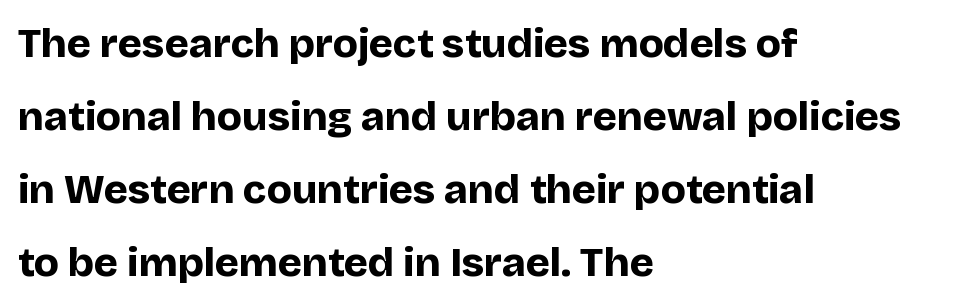
This sample uses plain, unmodified letter spacing. These lines were composed using upright roman letters. A dark, heavy texture on the line: the type is bold. Line beginnings align vertically; line endings do not. The words here are not underlined. Serif or sans? Sans — the stroke terminals are bare.
